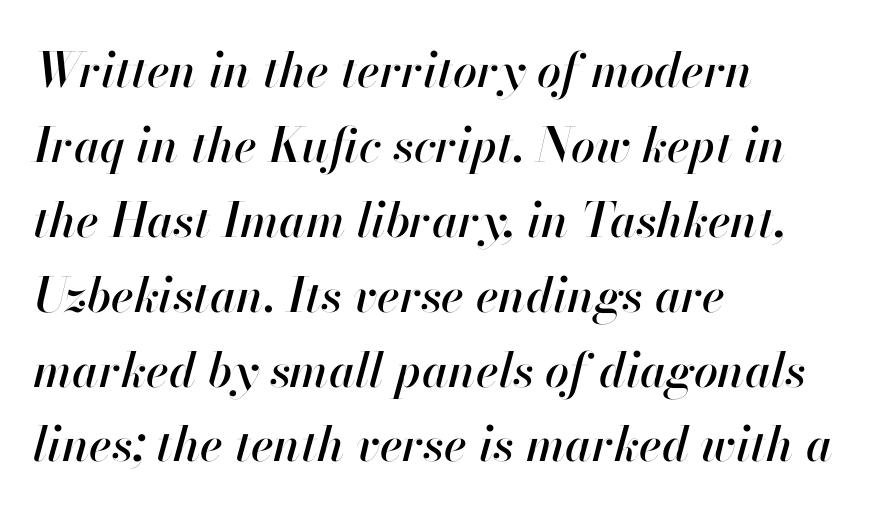
{"italic": "yes", "lean": "right", "slant_degrees": 13, "width": "normal", "stroke_contrast": "high", "x_height": "small", "monospaced": "no", "underline": "no", "align": "left", "line_spacing": "normal", "line_spacing_ratio": 1.56, "letter_spacing": "normal", "letter_spacing_em": 0.0, "glyph_px": 48}
